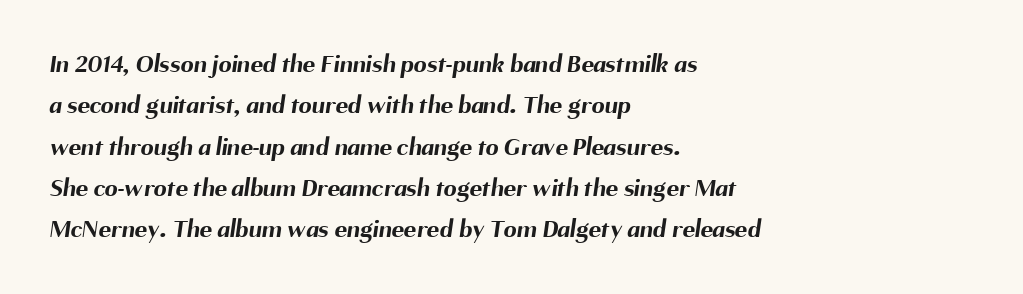
{"bold": "yes", "underline": "no", "align": "left", "line_spacing": "normal", "line_spacing_ratio": 1.59, "letter_spacing": "normal", "letter_spacing_em": 0.0, "glyph_px": 26}
